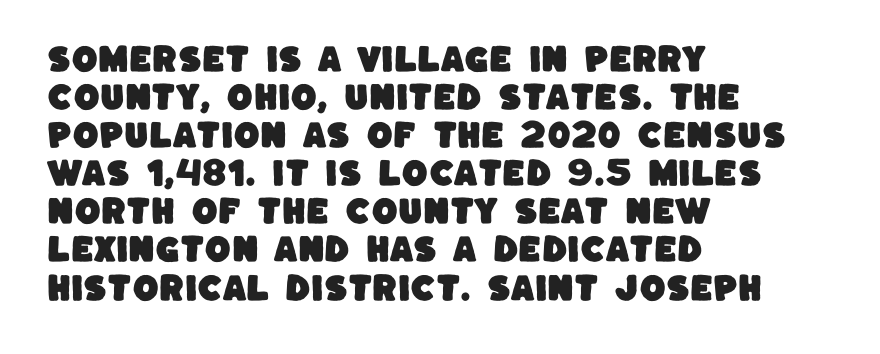
The image shows 30 px sans-serif type; set left-aligned, normal line spacing (1.27x), normal letter spacing, not underlined; low stroke contrast and a large x-height.
